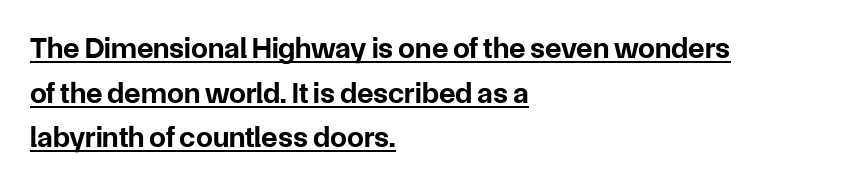
Q: Is the text bold? A: Yes.
Q: Is the text italic (slanted)? A: No, it is upright.
Q: Is the typeface a serif or a sans-serif typeface? A: Sans-serif.
Q: Is the text underlined? A: Yes.
Q: How is the paragraph aligned? A: Left-aligned.
Q: Is the spacing between letters normal or unusually wide? A: Normal.
Q: Is the spacing between lines tight, normal or loose? A: Normal.
Q: Width (condensed, normal, or wide)? A: Normal.
Q: Stroke contrast? A: Low.
Q: x-height? A: Medium.
Q: Monospaced? A: No.
